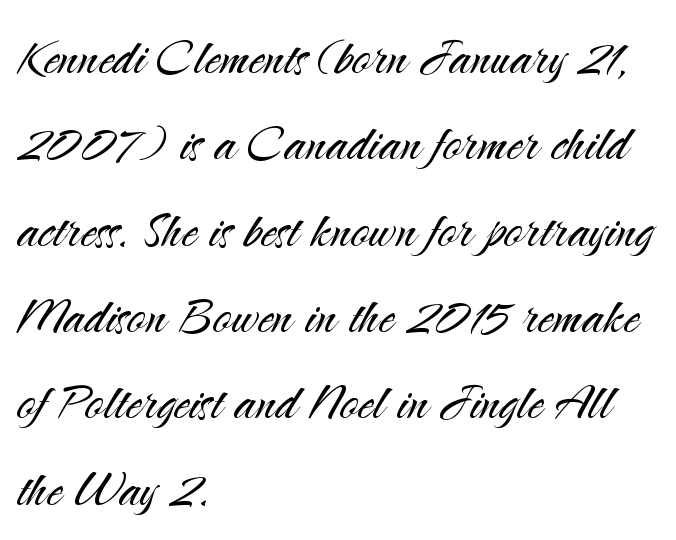
{"serif": "no", "bold": "no", "weight": "light", "width": "normal", "stroke_contrast": "medium", "x_height": "small", "monospaced": "no", "underline": "no", "align": "left", "line_spacing": "normal", "line_spacing_ratio": 1.37, "letter_spacing": "normal", "letter_spacing_em": 0.0, "glyph_px": 63}
